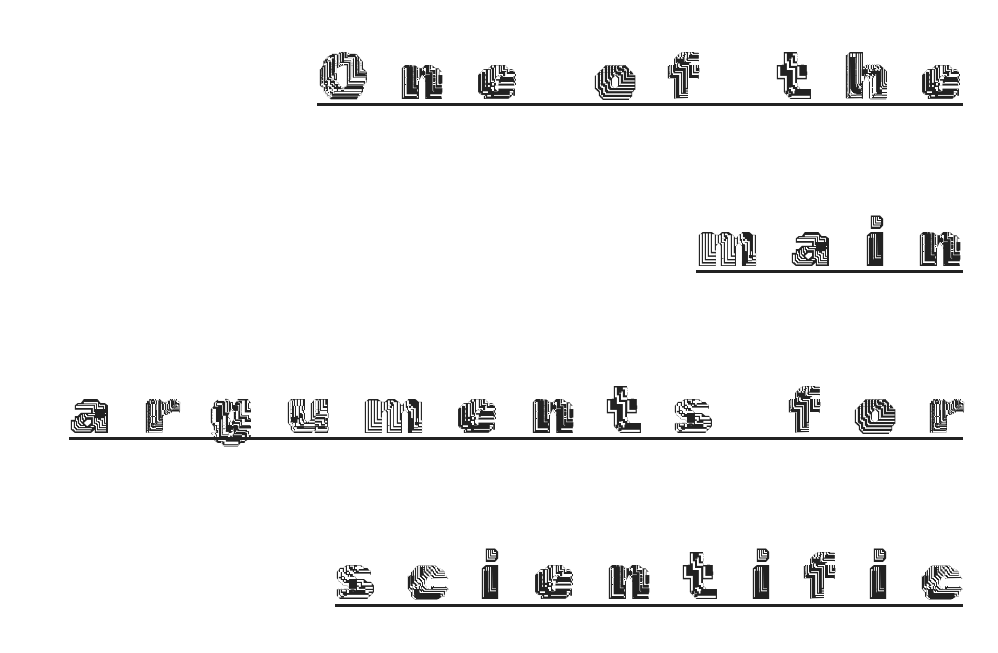
{"italic": "no", "width": "normal", "x_height": "medium", "monospaced": "no", "underline": "yes", "align": "right", "line_spacing": "loose", "line_spacing_ratio": 2.49, "letter_spacing": "wide", "letter_spacing_em": 0.47, "glyph_px": 67}
